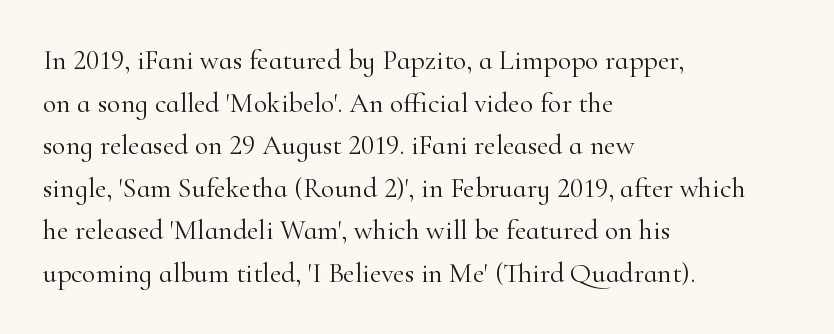
Q: Is the text bold? A: No.
Q: Is the text italic (slanted)? A: No, it is upright.
Q: Is the typeface a serif or a sans-serif typeface? A: Serif.
Q: Is the text underlined? A: No.
Q: How is the paragraph aligned? A: Left-aligned.
Q: Is the spacing between letters normal or unusually wide? A: Normal.
Q: Is the spacing between lines tight, normal or loose? A: Normal.
Q: Width (condensed, normal, or wide)? A: Normal.
Q: Stroke contrast? A: High.
Q: x-height? A: Small.
Q: Monospaced? A: No.
